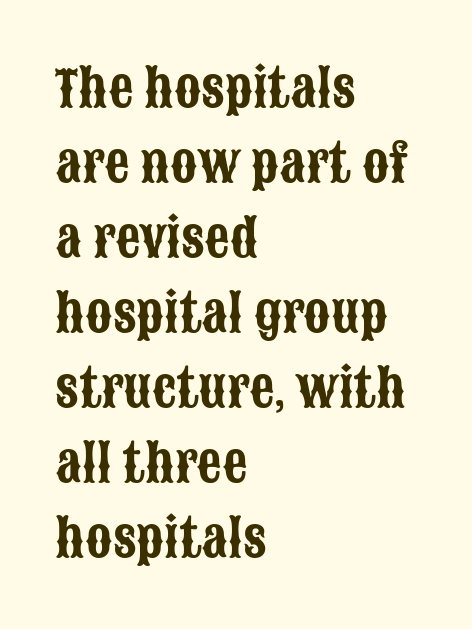
Notice how the passage keeps a crisp vertical edge on the left only. Letterform terminals end flat and unadorned throughout the passage. What stands out about the letter spacing? Nothing — it is the standard amount. Reading down the column, the eye jumps a familiar distance to each next line. Does the lettering tilt? It doesn't — this is upright. A typesetter would call this proportional, since set widths differ per character.
